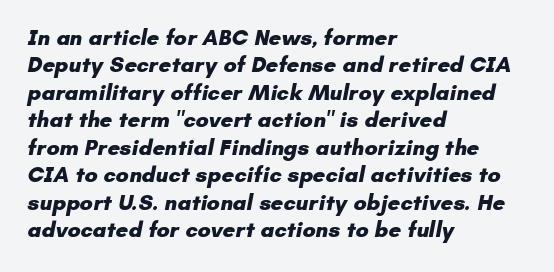
The image shows 22 px bold type; set left-aligned, normal line spacing (1.25x), normal letter spacing, not underlined.
